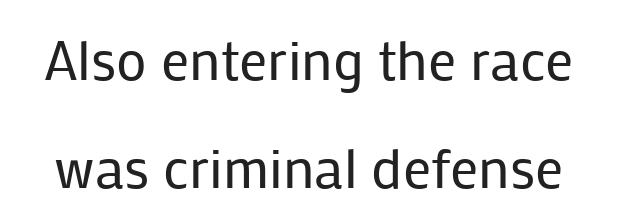
Q: Is the text bold? A: No.
Q: Is the text italic (slanted)? A: No, it is upright.
Q: Is the typeface a serif or a sans-serif typeface? A: Sans-serif.
Q: Is the text underlined? A: No.
Q: Is the spacing between letters normal or unusually wide? A: Normal.
Q: Is the spacing between lines tight, normal or loose? A: Loose.
Q: Width (condensed, normal, or wide)? A: Normal.
Q: Stroke contrast? A: Low.
Q: x-height? A: Medium.
Q: Monospaced? A: No.
